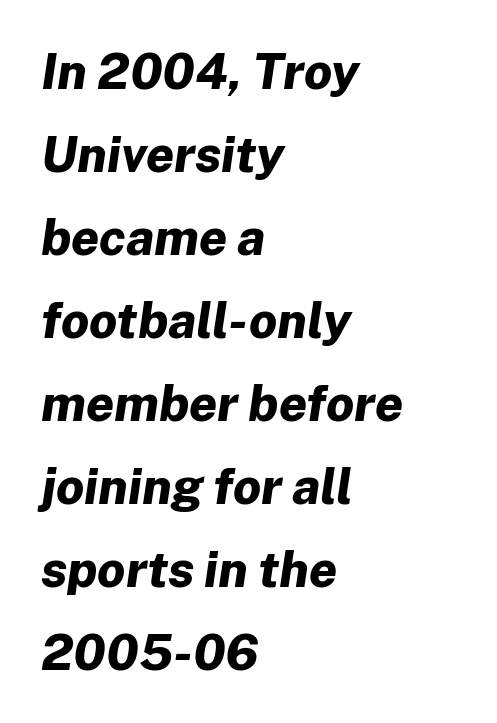
Nobody touched the tracking dial on this one. Posture: slanted. Whoever set this chose a conventional vertical rhythm. Typeset ragged right — the left edge is the straight one.
